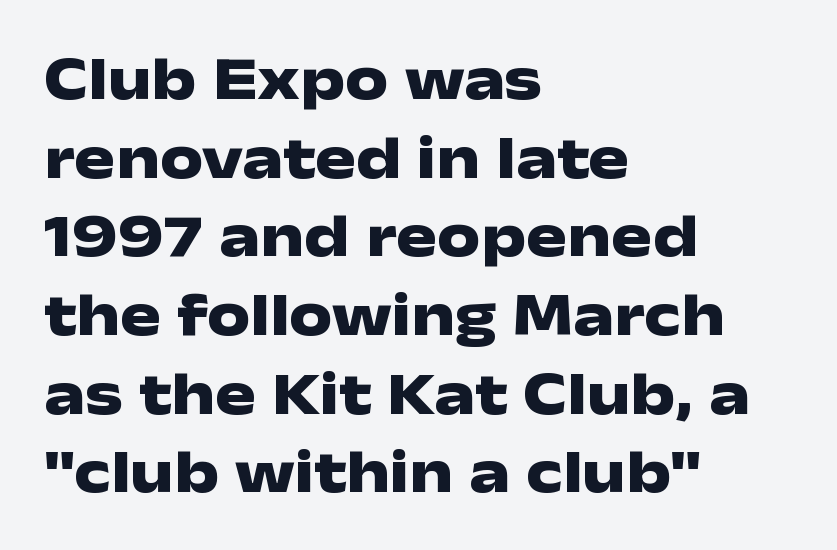
Observe the absence of serifs on each vertical stroke in this sample. No word sits above an underline. The compositor pushed each line to the left boundary. The passage shown is typed in a proportional face where columns would drift. Strong, thick strokes mark this as bold type. This sample uses an upright cut, with every glyph sitting square on the baseline.
